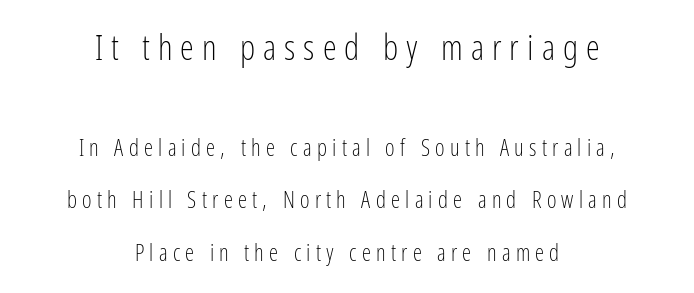
The image shows 35 px light, condensed sans-serif type, upright; set centered, loose line spacing (2.28x), unusually wide letter spacing (+0.23 em), not underlined; the first (top) block is 1.52x larger; low stroke contrast and a medium x-height.
